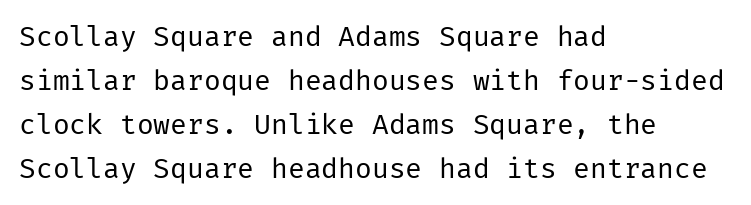
{"serif": "no", "italic": "no", "bold": "no", "weight": "regular", "width": "normal", "stroke_contrast": "low", "x_height": "medium", "underline": "no", "align": "left", "line_spacing": "normal", "line_spacing_ratio": 1.57, "letter_spacing": "normal", "letter_spacing_em": 0.0, "glyph_px": 28}
